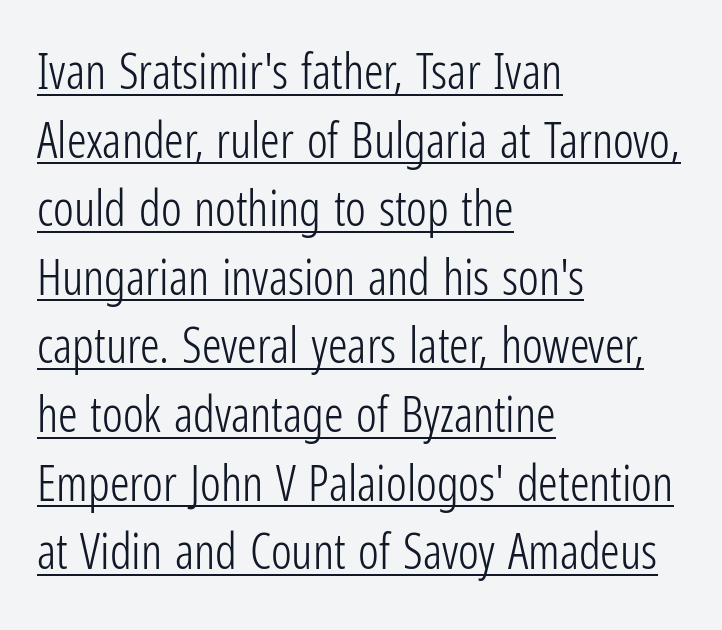
The image shows 49 px light, condensed sans-serif type, upright; set left-aligned, normal line spacing (1.4x), normal letter spacing, underlined; low stroke contrast and a medium x-height.
